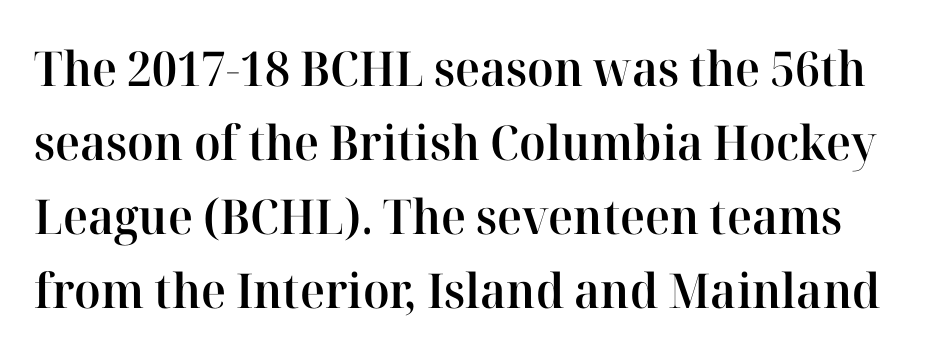
The image shows 48 px semibold serif type, upright; set normal line spacing (1.54x), normal letter spacing, not underlined; high stroke contrast and a medium x-height.
